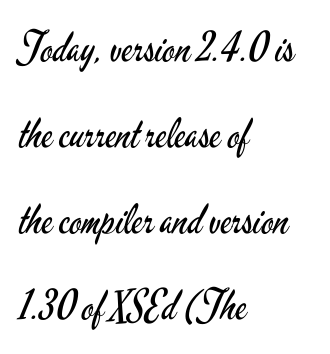
The image shows 41 px regular-weight, condensed sans-serif type; set left-aligned, loose line spacing (2.1x), normal letter spacing, not underlined; low stroke contrast and a small x-height.
